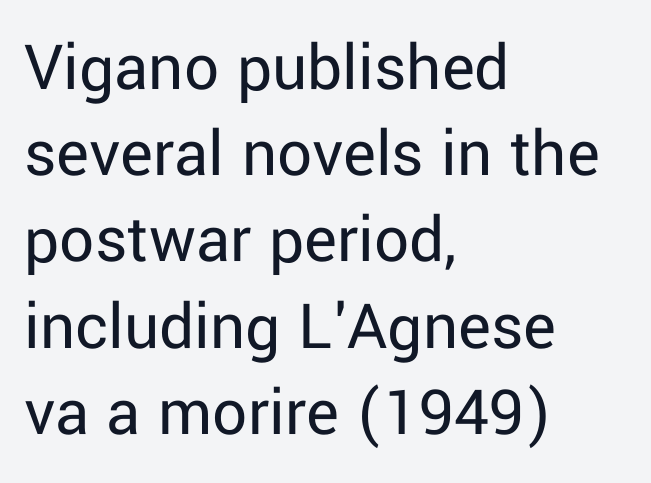
Q: Is the text bold? A: No.
Q: Is the text italic (slanted)? A: No, it is upright.
Q: Is the typeface a serif or a sans-serif typeface? A: Sans-serif.
Q: Is the text underlined? A: No.
Q: How is the paragraph aligned? A: Left-aligned.
Q: Is the spacing between letters normal or unusually wide? A: Normal.
Q: Is the spacing between lines tight, normal or loose? A: Normal.
Q: Width (condensed, normal, or wide)? A: Normal.
Q: Stroke contrast? A: Low.
Q: x-height? A: Medium.
Q: Monospaced? A: No.
